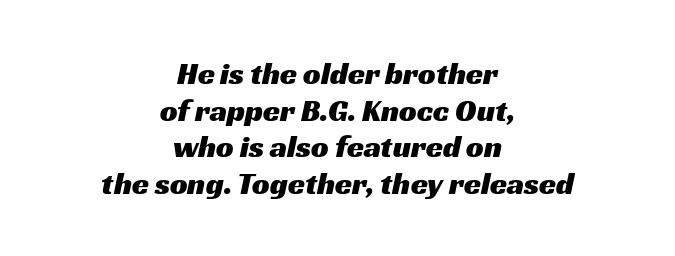
The passage shown is typed in a proportional face where columns would drift. Compared with a flush-left layout, this one balances lines on the center instead. Glance below the letters and you will spot only blank space. A sans-serif font was chosen for this passage. Spacing between characters is what you'd get straight out of the box.
